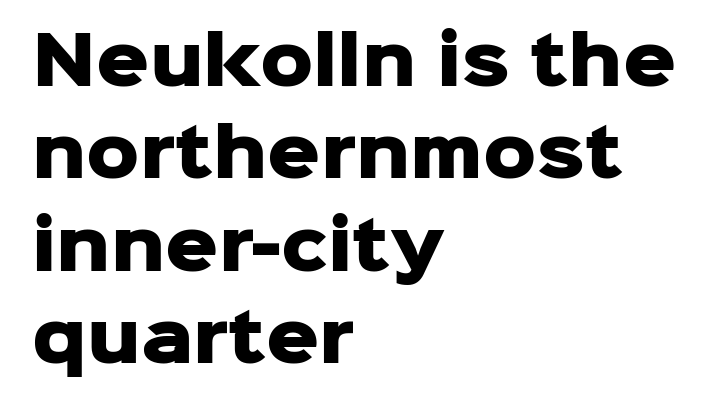
The image shows 66 px heavy sans-serif type, upright; set left-aligned, normal line spacing (1.4x), normal letter spacing, not underlined; low stroke contrast and a medium x-height.
